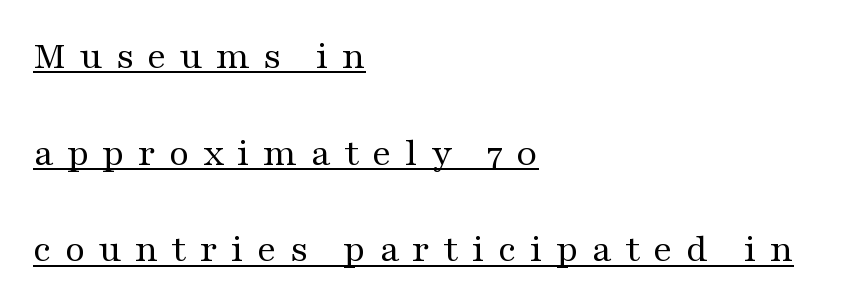
{"serif": "yes", "italic": "no", "bold": "no", "weight": "regular", "width": "wide", "stroke_contrast": "medium", "x_height": "medium", "monospaced": "no", "underline": "yes", "align": "left", "line_spacing": "loose", "line_spacing_ratio": 2.48, "letter_spacing": "wide", "letter_spacing_em": 0.34, "glyph_px": 39}
